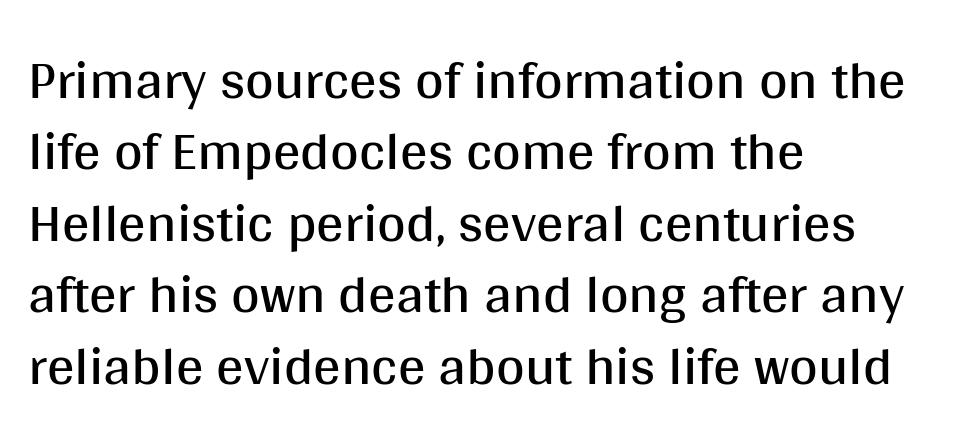
The specimen omits any rule beneath the text block's lines. Summary of weight: not heavy and not bold. The passage shown is typed in a proportional face where columns would drift. Italic? Not at all — the glyphs are vertical. Characters follow at the spacing the type designer built in. Serif or sans? Sans — the stroke terminals are bare.
